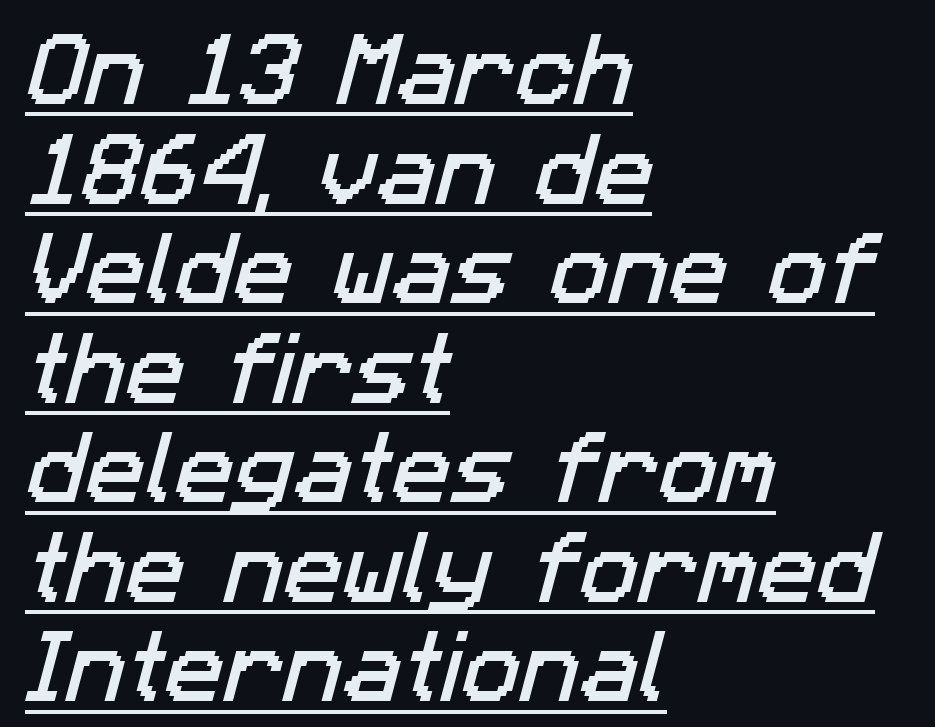
Font category for this specimen: sans-serif. Varying glyph widths throughout — classic text-font behaviour. The letterforms sit shoulder to shoulder at normal distance. The passage shown stacks its lines at a standard gap. The ragged edge is on the right, which tells us the setting is flush left.
